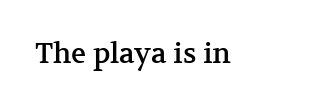
{"serif": "yes", "italic": "no", "width": "normal", "stroke_contrast": "medium", "x_height": "medium", "monospaced": "no", "underline": "no", "letter_spacing": "normal", "letter_spacing_em": 0.0, "glyph_px": 28}
